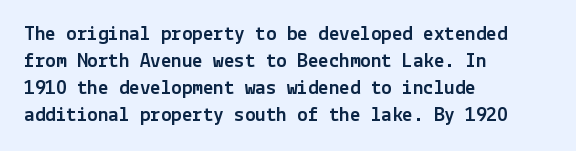
No word sits above an underline. Rendered with straight, roman letterforms. A typesetter would call this leading conventional body-copy spacing. Nothing unusual about the tracking: characters are spaced as the font intends. Line starts are locked; line ends wander.
